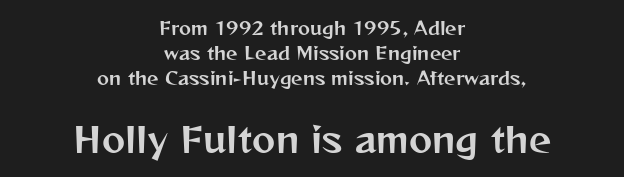
Q: Is the text italic (slanted)? A: No, it is upright.
Q: Is the typeface a serif or a sans-serif typeface? A: Sans-serif.
Q: Is the text underlined? A: No.
Q: How is the paragraph aligned? A: Centered.
Q: Is the spacing between letters normal or unusually wide? A: Normal.
Q: Is the spacing between lines tight, normal or loose? A: Normal.
Q: Which block of text is set in a larger size, the first (top) or the second (bottom)? A: The second (bottom) one.
Q: Width (condensed, normal, or wide)? A: Normal.
Q: Stroke contrast? A: Medium.
Q: x-height? A: Medium.
Q: Monospaced? A: No.
